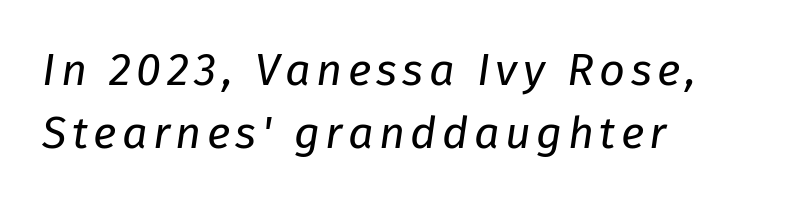
The image shows 45 px regular-weight type, italic (leaning right); set left-aligned, normal line spacing (1.4x), not underlined; low stroke contrast and a medium x-height.
